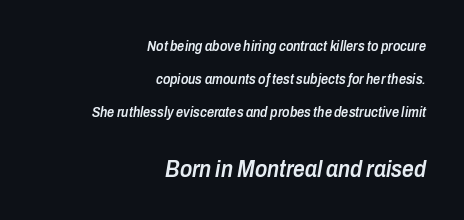
{"italic": "yes", "lean": "right", "slant_degrees": 10, "bold": "semi", "underline": "no", "align": "right", "line_spacing": "loose", "line_spacing_ratio": 2.36, "letter_spacing": "normal", "letter_spacing_em": 0.0, "larger_block": "second", "size_ratio": 1.64, "glyph_px": 23}
